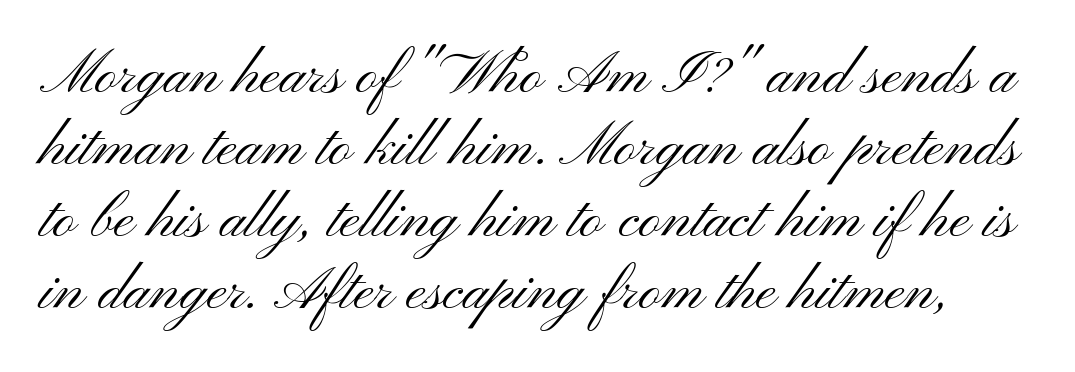
The specimen omits any rule beneath the text block's lines. The glyphs in this specimen are sans serif. The font sits on the lighter half of the weight spectrum, regular included. Note the varied advance widths — an 'i' is clearly narrower than an 'm'.
